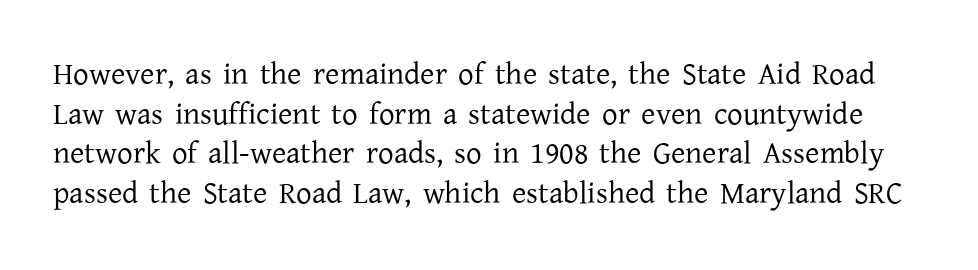
{"serif": "yes", "italic": "no", "bold": "no", "weight": "regular", "width": "normal", "stroke_contrast": "low", "x_height": "medium", "monospaced": "no", "underline": "no", "line_spacing": "normal", "line_spacing_ratio": 1.28, "letter_spacing": "normal", "letter_spacing_em": 0.0, "glyph_px": 31}
